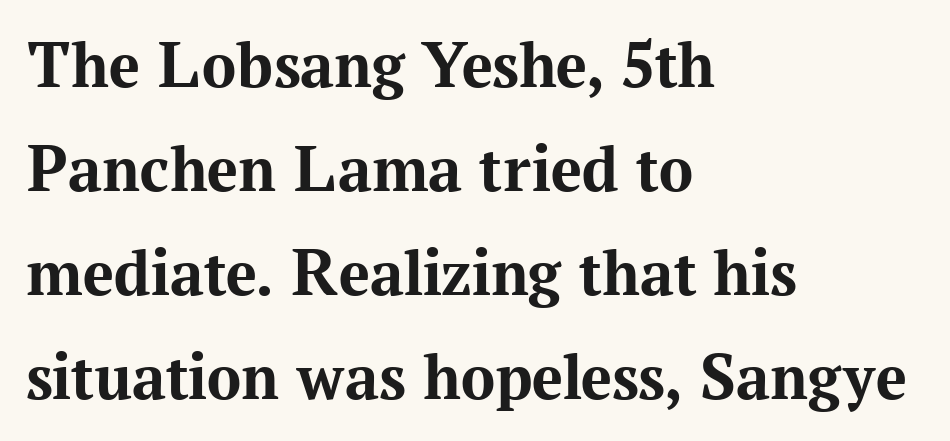
Q: Is the text bold? A: Yes.
Q: Is the text italic (slanted)? A: No, it is upright.
Q: Is the typeface a serif or a sans-serif typeface? A: Serif.
Q: Is the text underlined? A: No.
Q: How is the paragraph aligned? A: Left-aligned.
Q: Is the spacing between letters normal or unusually wide? A: Normal.
Q: Is the spacing between lines tight, normal or loose? A: Normal.
Q: Width (condensed, normal, or wide)? A: Normal.
Q: Stroke contrast? A: Medium.
Q: x-height? A: Medium.
Q: Monospaced? A: No.
